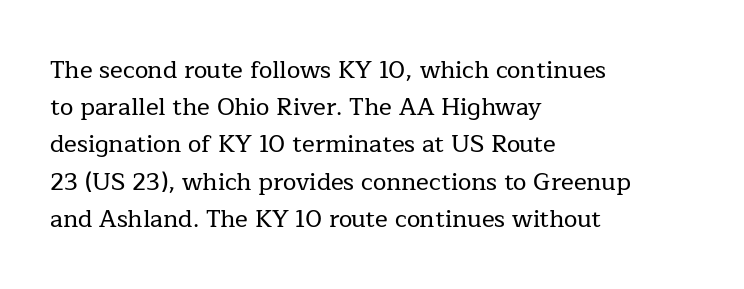
Q: Is the text italic (slanted)? A: No, it is upright.
Q: Is the text underlined? A: No.
Q: How is the paragraph aligned? A: Left-aligned.
Q: Is the spacing between letters normal or unusually wide? A: Normal.
Q: Is the spacing between lines tight, normal or loose? A: Normal.
